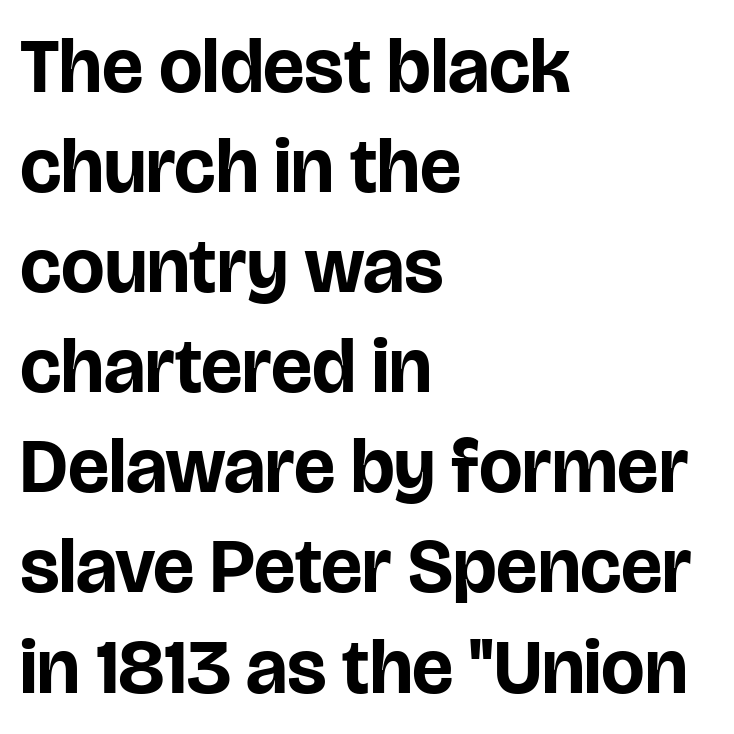
Q: Is the text bold? A: Yes.
Q: Is the text italic (slanted)? A: No, it is upright.
Q: Is the typeface a serif or a sans-serif typeface? A: Sans-serif.
Q: Is the text underlined? A: No.
Q: How is the paragraph aligned? A: Left-aligned.
Q: Is the spacing between letters normal or unusually wide? A: Normal.
Q: Is the spacing between lines tight, normal or loose? A: Normal.
Q: Width (condensed, normal, or wide)? A: Normal.
Q: Stroke contrast? A: Low.
Q: x-height? A: Large.
Q: Monospaced? A: No.
